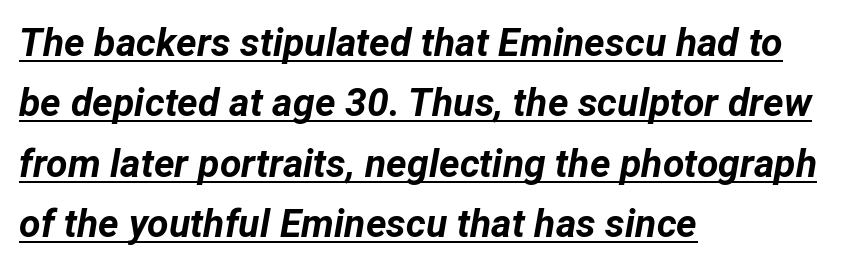
{"italic": "yes", "lean": "right", "slant_degrees": 12, "bold": "yes", "weight": "bold", "width": "normal", "stroke_contrast": "low", "x_height": "medium", "monospaced": "no", "underline": "yes", "align": "left", "line_spacing": "normal", "line_spacing_ratio": 1.55, "letter_spacing": "normal", "letter_spacing_em": 0.0, "glyph_px": 39}
